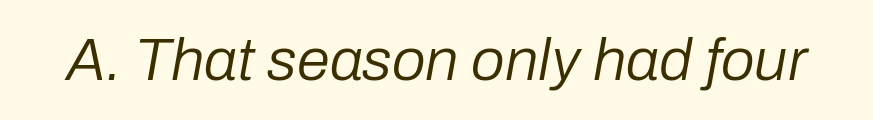
Q: Is the text bold? A: No.
Q: Is the text italic (slanted)? A: Yes, it leans right by about 10 degrees.
Q: Is the text underlined? A: No.
Q: Is the spacing between letters normal or unusually wide? A: Normal.
Q: Width (condensed, normal, or wide)? A: Normal.
Q: Stroke contrast? A: Low.
Q: x-height? A: Medium.
Q: Monospaced? A: No.
